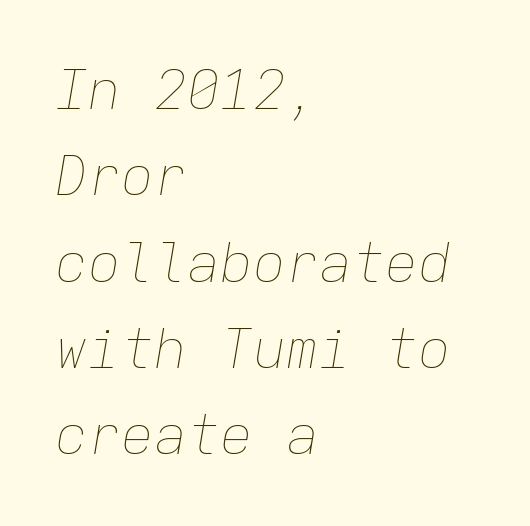
{"italic": "yes", "lean": "right", "slant_degrees": 9, "bold": "no", "weight": "thin", "width": "normal", "stroke_contrast": "low", "x_height": "medium", "monospaced": "yes", "underline": "no", "align": "left", "line_spacing": "normal", "line_spacing_ratio": 1.57, "letter_spacing": "normal", "letter_spacing_em": 0.0, "glyph_px": 55}
